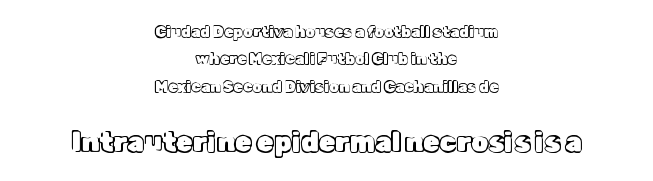
The image shows 27 px text type, upright; set centered, line spacing 1.82x, normal letter spacing, not underlined; the second (bottom) block is 1.8x larger.
